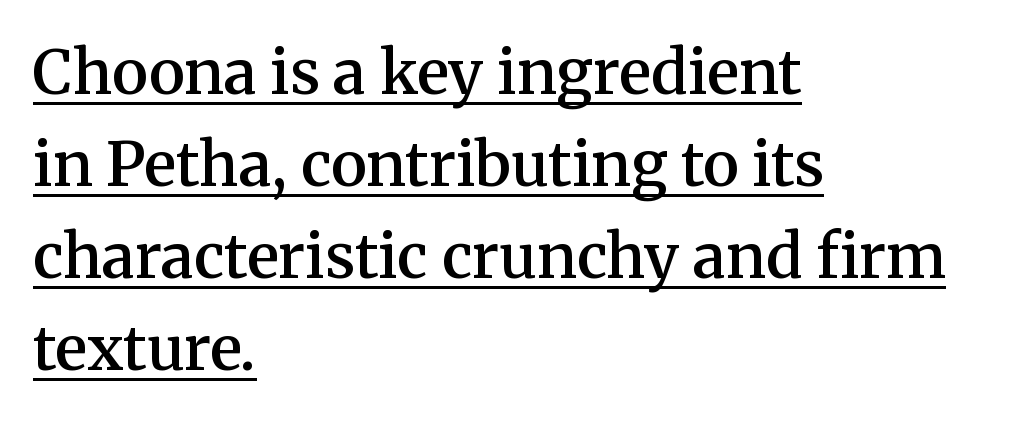
The image shows 61 px semibold serif type, upright; set left-aligned, normal line spacing (1.51x), normal letter spacing, underlined; medium stroke contrast and a medium x-height.
